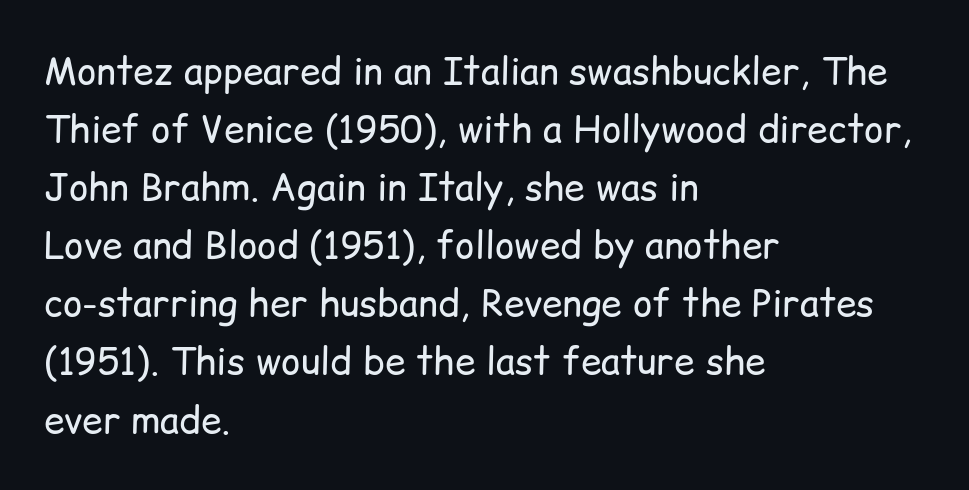
Default kerning and tracking; the words read as compact shapes. The passage shown is not bold in any degree. Is this a fixed-width face? No — the glyphs have proportional, varying widths. The baseline area is clear. A roman cut, with each character standing at attention. The space between consecutive lines is moderate.
